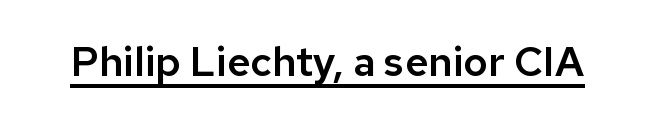
{"serif": "no", "italic": "no", "width": "normal", "stroke_contrast": "low", "x_height": "medium", "monospaced": "no", "underline": "yes", "letter_spacing": "normal", "letter_spacing_em": 0.0, "glyph_px": 41}
